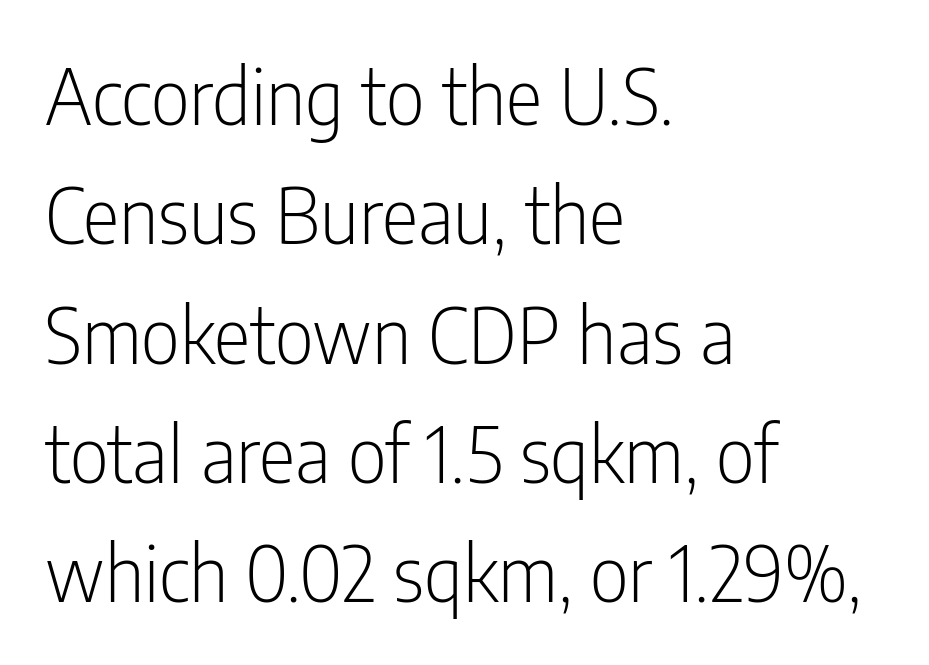
The lines sit at an ordinary, default distance from one another. Grotesque or geometric, the face here clearly has no serifs. Letters rest on an invisible, unmarked baseline. Words appear dense and cohesive because spacing is normal. A light-to-regular cut is what we see here. The specimen reads as upright at a glance.
